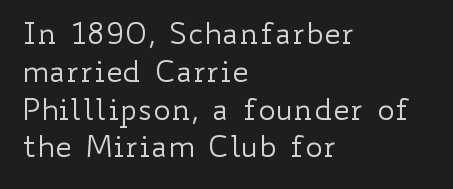
The image shows 30 px regular-weight, wide type, upright; set left-aligned, normal line spacing (1.26x), normal letter spacing, not underlined; low stroke contrast and a small x-height.
